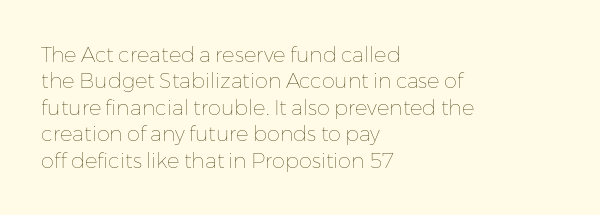
{"italic": "no", "bold": "no", "underline": "no", "align": "left", "line_spacing": "normal", "line_spacing_ratio": 1.26, "letter_spacing": "normal", "letter_spacing_em": 0.0, "glyph_px": 21}
